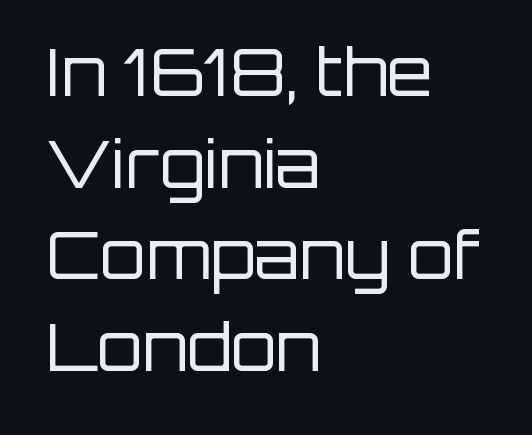
{"serif": "no", "italic": "no", "bold": "no", "weight": "regular", "width": "normal", "stroke_contrast": "low", "x_height": "large", "monospaced": "no", "underline": "no", "align": "left", "line_spacing": "normal", "line_spacing_ratio": 1.39, "letter_spacing": "normal", "letter_spacing_em": 0.0, "glyph_px": 66}
